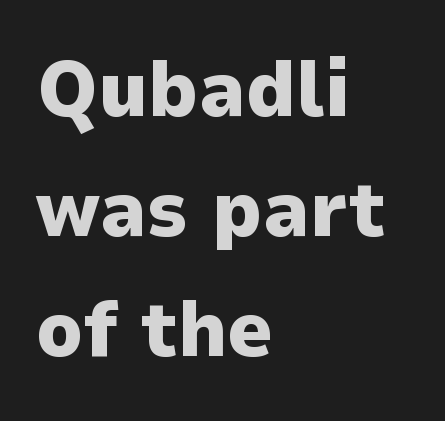
Successive baselines arrive at the customary interval. Does the weight exceed regular? Yes, all the way to bold. Glance below the letters and you will spot only blank space. Letterform terminals end flat and unadorned throughout the passage. The rag falls on the right side of this text block. The axis of the letterforms is exactly vertical.
